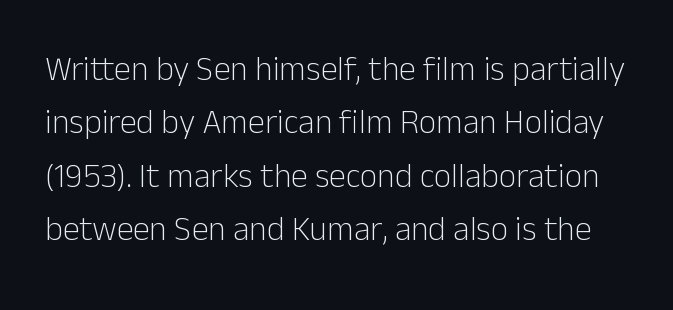
The image shows 34 px light sans-serif type, upright; set normal line spacing (1.57x), normal letter spacing, not underlined; low stroke contrast and a medium x-height.
